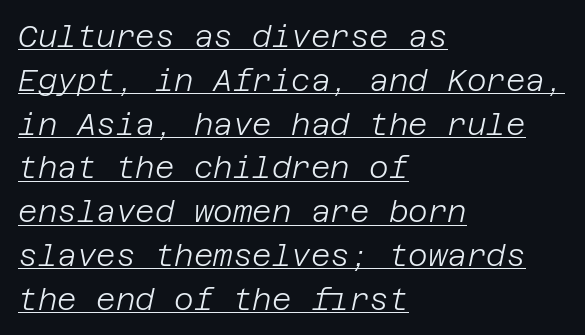
The image shows 30 px light type, italic (leaning right); set left-aligned, normal line spacing (1.46x), normal letter spacing, underlined; low stroke contrast and a large x-height.
